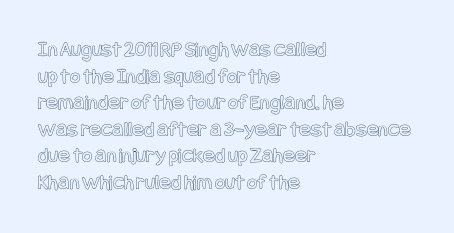
The image shows 22 px text type, upright; set left-aligned, line spacing 1.21x, normal letter spacing, not underlined.
